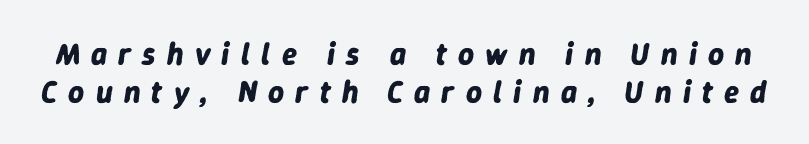
Q: Is the text bold? A: Yes.
Q: Is the text italic (slanted)? A: Yes, it leans right by about 9 degrees.
Q: Is the text underlined? A: No.
Q: Is the spacing between letters normal or unusually wide? A: Unusually wide.
Q: Width (condensed, normal, or wide)? A: Normal.
Q: Stroke contrast? A: Low.
Q: x-height? A: Medium.
Q: Monospaced? A: No.
